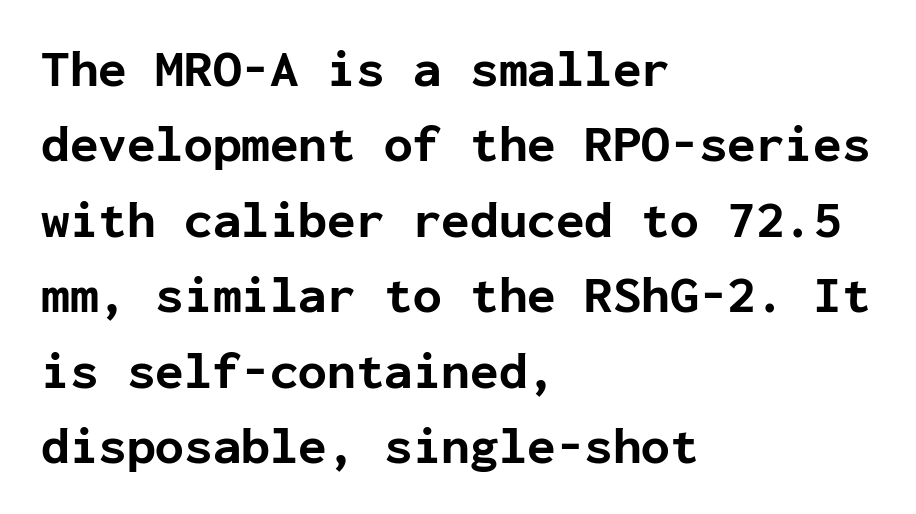
The image shows 52 px bold sans-serif type, upright, monospaced; set left-aligned, normal line spacing (1.45x), normal letter spacing, not underlined; low stroke contrast and a medium x-height.
